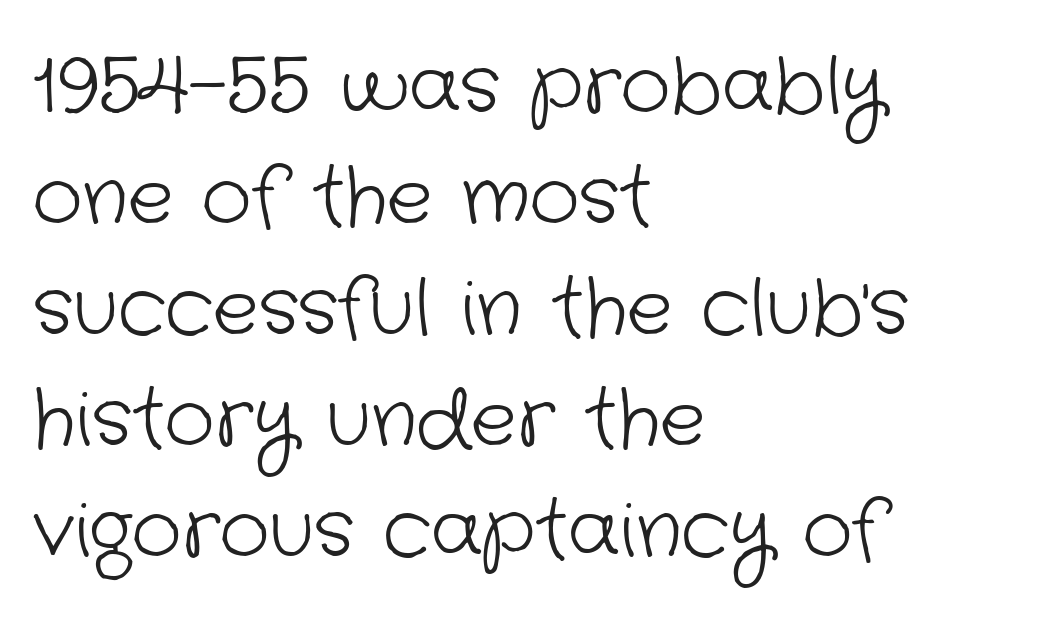
Q: Is the text bold? A: No.
Q: Is the typeface a serif or a sans-serif typeface? A: Sans-serif.
Q: Is the text underlined? A: No.
Q: How is the paragraph aligned? A: Left-aligned.
Q: Is the spacing between letters normal or unusually wide? A: Normal.
Q: Is the spacing between lines tight, normal or loose? A: Normal.
Q: Width (condensed, normal, or wide)? A: Normal.
Q: Stroke contrast? A: Low.
Q: x-height? A: Medium.
Q: Monospaced? A: No.
